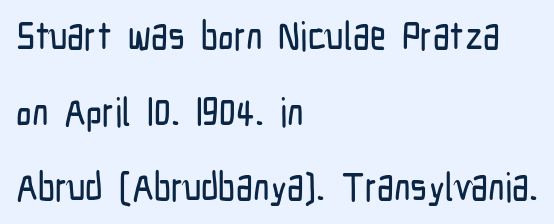
Nope, not italic — everything's standing straight. The rendering uses natural spacing where letterforms have individual widths. Left-aligned paragraph, ragged on the right. The lines are spread far apart with generous leading. There is no visible air inserted between adjacent glyphs.
